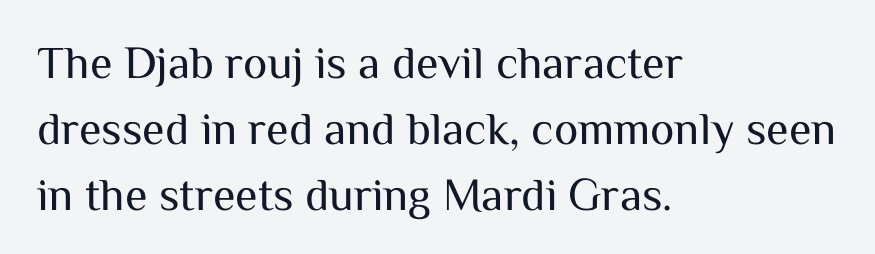
The image shows 46 px regular-weight sans-serif type, upright; set left-aligned, normal line spacing (1.44x), normal letter spacing, not underlined; medium stroke contrast and a medium x-height.
